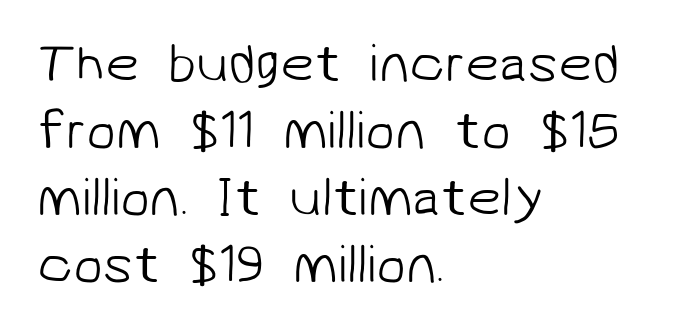
A typesetter would call this proportional, since set widths differ per character. Ink coverage per letter is moderate at most. Reading down the block, your eye returns to a fixed left position each line. Between one letter and the next there's only the usual sliver of space. This is sans-serif lettering, the kind often seen on screens and signage. Has an underline been added? It has not.
